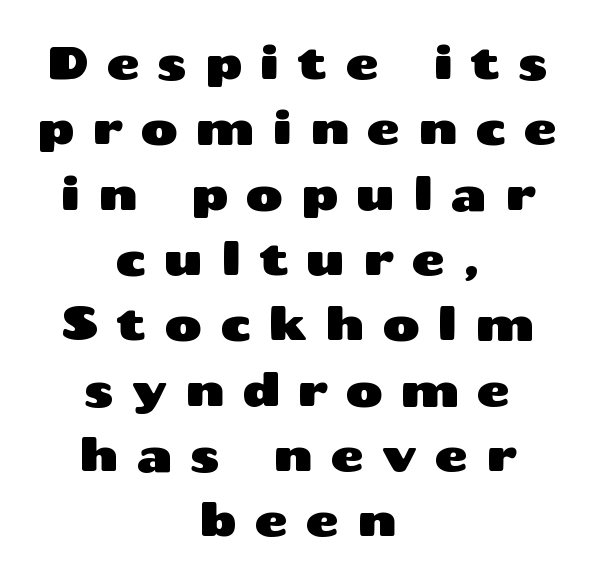
{"serif": "no", "italic": "no", "width": "wide", "stroke_contrast": "medium", "x_height": "medium", "monospaced": "no", "underline": "no", "align": "center", "line_spacing": "normal", "line_spacing_ratio": 1.42, "letter_spacing": "wide", "letter_spacing_em": 0.38, "glyph_px": 46}
